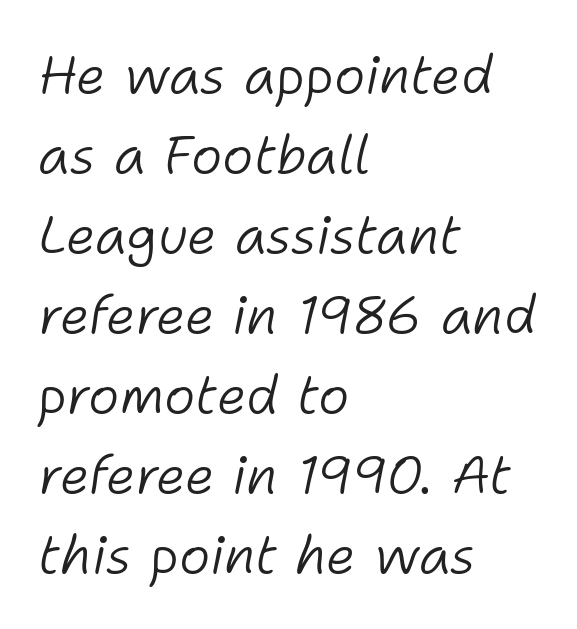
{"italic": "yes", "lean": "right", "slant_degrees": 11, "bold": "no", "weight": "light", "width": "normal", "stroke_contrast": "low", "x_height": "medium", "monospaced": "no", "underline": "no", "align": "left", "line_spacing": "normal", "line_spacing_ratio": 1.51, "letter_spacing": "normal", "letter_spacing_em": 0.0, "glyph_px": 53}
